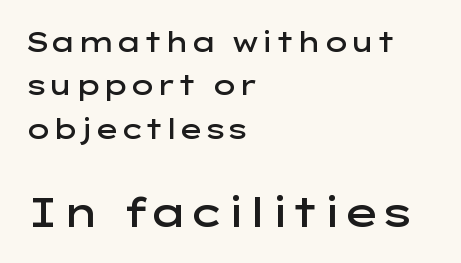
Q: Is the text bold? A: Semi-bold.
Q: Is the text italic (slanted)? A: No, it is upright.
Q: Is the typeface a serif or a sans-serif typeface? A: Sans-serif.
Q: Is the text underlined? A: No.
Q: How is the paragraph aligned? A: Left-aligned.
Q: Is the spacing between letters normal or unusually wide? A: Normal.
Q: Is the spacing between lines tight, normal or loose? A: Normal.
Q: Which block of text is set in a larger size, the first (top) or the second (bottom)? A: The second (bottom) one.
Q: Width (condensed, normal, or wide)? A: Wide.
Q: Stroke contrast? A: Low.
Q: x-height? A: Medium.
Q: Monospaced? A: No.
